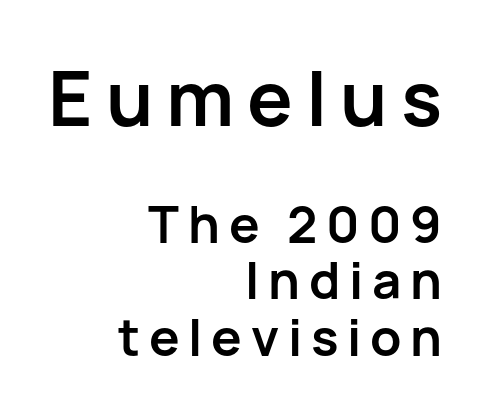
The image shows 76 px semibold sans-serif type, upright; set right-aligned, tight line spacing (1.1x), not underlined; the first (top) block is 1.49x larger; low stroke contrast and a medium x-height.
